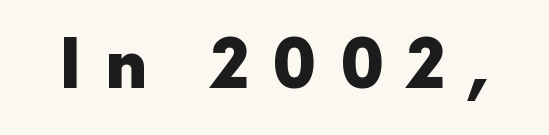
{"serif": "no", "italic": "no", "bold": "yes", "weight": "heavy", "width": "normal", "x_height": "medium", "monospaced": "no", "underline": "no", "letter_spacing": "wide", "letter_spacing_em": 0.32, "glyph_px": 68}
